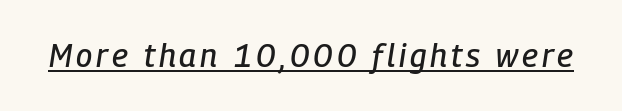
This is oblique type, the kind used for emphasis or titles. Notice how a bar underscores the lettering throughout. This sample has the flowing, uneven cadence of proportional lettering.
